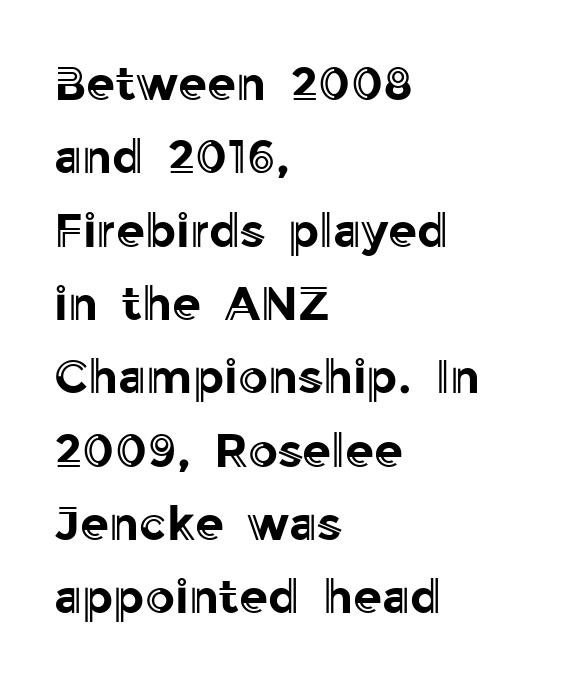
The typography opts for an upright posture over an oblique one. Here the glyphs are tracked normally, forming tight word shapes. The passage is arranged the way most books set body copy — flush left. Leading: standard. Each letter keeps its own natural width here, so spacing adapts to shape.
